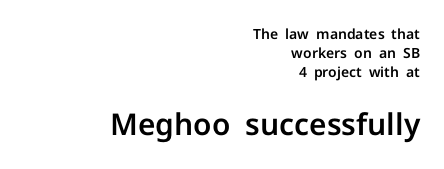
The image shows 30 px sans-serif type, upright; set right-aligned, normal line spacing (1.34x), normal letter spacing, not underlined; the second (bottom) block is 2.14x larger; low stroke contrast and a medium x-height.
